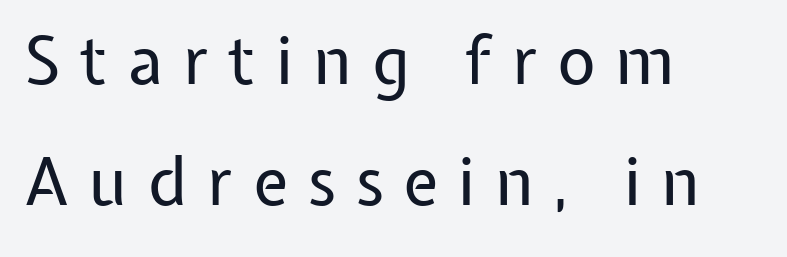
The image shows 66 px regular-weight sans-serif type, upright; set left-aligned, line spacing 1.84x, unusually wide letter spacing (+0.3 em), not underlined; low stroke contrast and a medium x-height.
